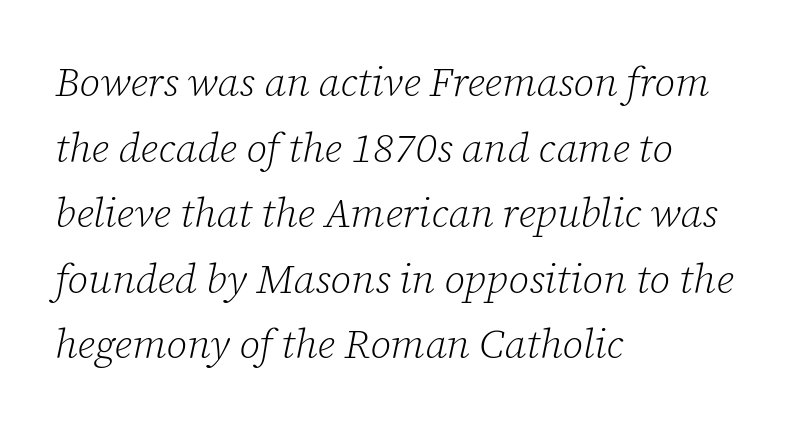
{"serif": "yes", "italic": "yes", "lean": "right", "slant_degrees": 12, "bold": "no", "weight": "light", "width": "normal", "stroke_contrast": "low", "x_height": "medium", "monospaced": "no", "underline": "no", "align": "left", "line_spacing": "normal", "line_spacing_ratio": 1.6, "letter_spacing": "normal", "letter_spacing_em": 0.0, "glyph_px": 41}
